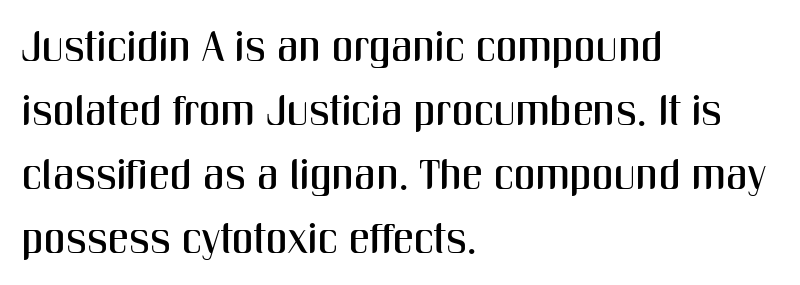
Q: Is the text italic (slanted)? A: No, it is upright.
Q: Is the typeface a serif or a sans-serif typeface? A: Sans-serif.
Q: Is the text underlined? A: No.
Q: How is the paragraph aligned? A: Left-aligned.
Q: Is the spacing between letters normal or unusually wide? A: Normal.
Q: Is the spacing between lines tight, normal or loose? A: Normal.
Q: Width (condensed, normal, or wide)? A: Condensed.
Q: Stroke contrast? A: Medium.
Q: x-height? A: Medium.
Q: Monospaced? A: No.
